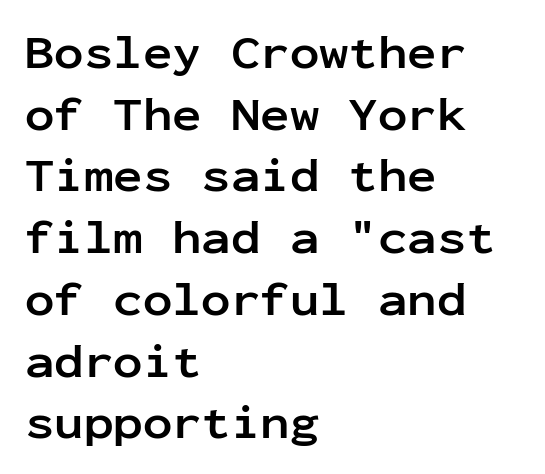
{"serif": "no", "italic": "no", "bold": "yes", "weight": "semibold", "width": "normal", "stroke_contrast": "low", "x_height": "medium", "monospaced": "yes", "underline": "no", "align": "left", "line_spacing": "normal", "line_spacing_ratio": 1.26, "letter_spacing": "normal", "letter_spacing_em": 0.0, "glyph_px": 49}
